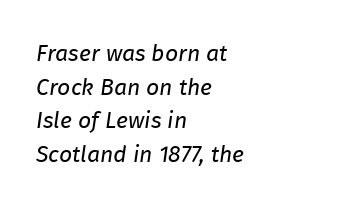
{"italic": "yes", "lean": "right", "slant_degrees": 8, "bold": "no", "underline": "no", "align": "left", "line_spacing": "normal", "line_spacing_ratio": 1.46, "letter_spacing": "normal", "letter_spacing_em": 0.0, "glyph_px": 23}
